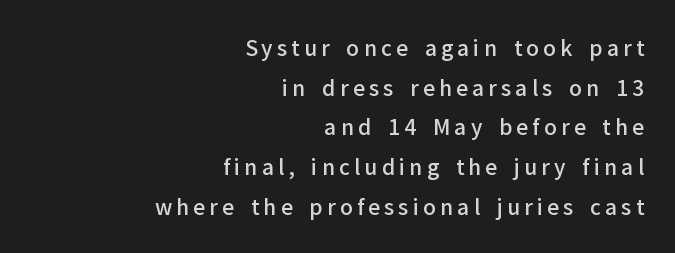
Rendered with straight, roman letterforms. This rendering features lettering with no underline. Look at the tracking — it's clearly loosened, letters drifting apart. Moderately thickened strokes mark this as semibold type. Horizontal alignment here is rightward, an uncommon choice for prose.
